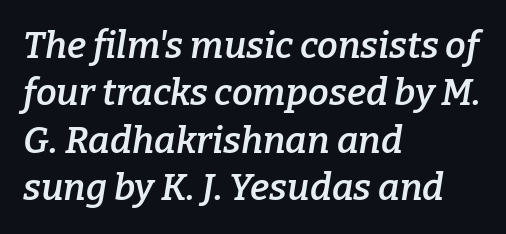
The image shows 37 px semibold serif type, italic (leaning right); set left-aligned, normal line spacing (1.28x), normal letter spacing, not underlined; low stroke contrast and a medium x-height.
